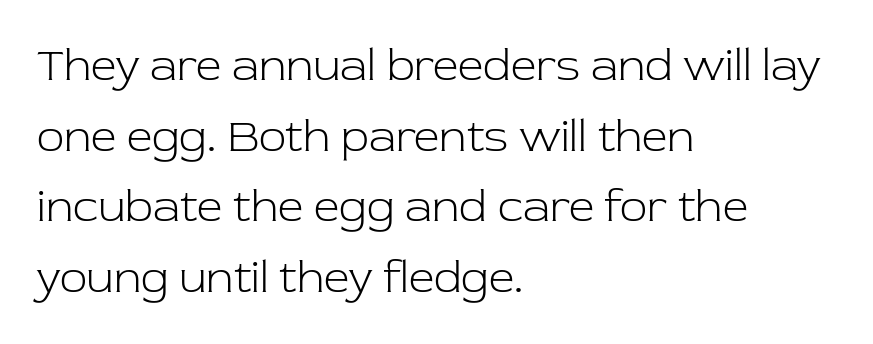
{"serif": "yes", "italic": "no", "bold": "no", "weight": "light", "width": "normal", "stroke_contrast": "low", "x_height": "medium", "monospaced": "no", "underline": "no", "align": "left", "line_spacing": "normal", "line_spacing_ratio": 1.57, "letter_spacing": "normal", "letter_spacing_em": 0.0, "glyph_px": 45}
